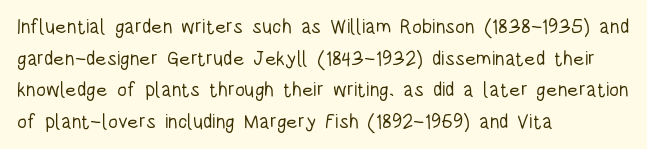
The image shows 20 px text type, upright; set left-aligned, normal line spacing (1.58x), normal letter spacing, not underlined.
